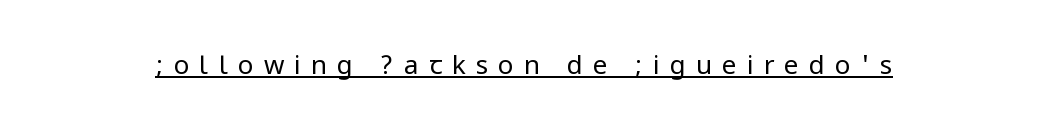
The image shows 26 px text type, upright; set unusually wide letter spacing (+0.39 em), underlined.
